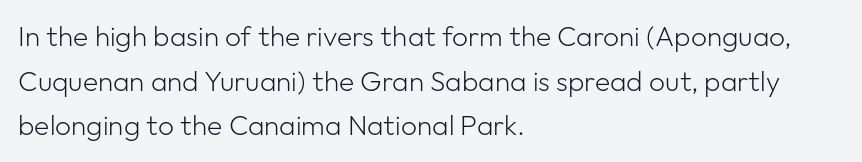
The image shows 28 px light sans-serif type, upright; set left-aligned, normal line spacing (1.59x), normal letter spacing, not underlined; low stroke contrast and a medium x-height.
